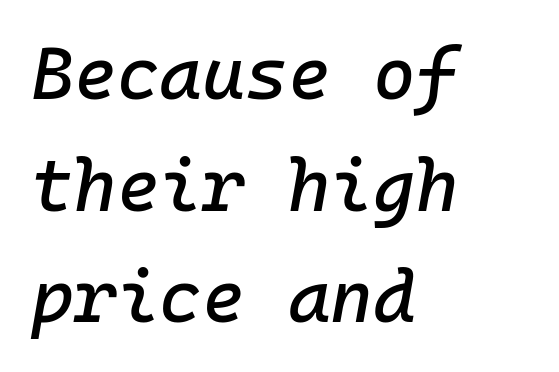
The image shows 73 px text type, italic (leaning right), monospaced; set left-aligned, normal line spacing (1.53x), normal letter spacing, not underlined; low stroke contrast and a medium x-height.
